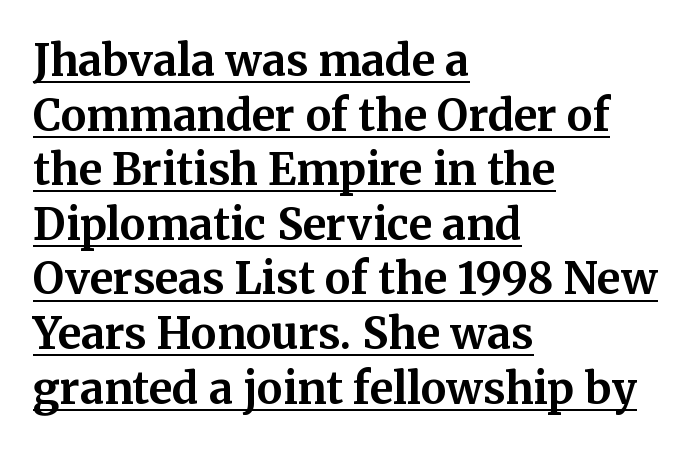
Horizontal bands of white between lines are of average thickness. Think of a printed novel: that variable character pitch is what you see here. Look at the stroke-to-counter ratio: heavy, a bold. Is this a sans? No — the strokes have serifs. This sample uses an upright cut, with every glyph sitting square on the baseline.
